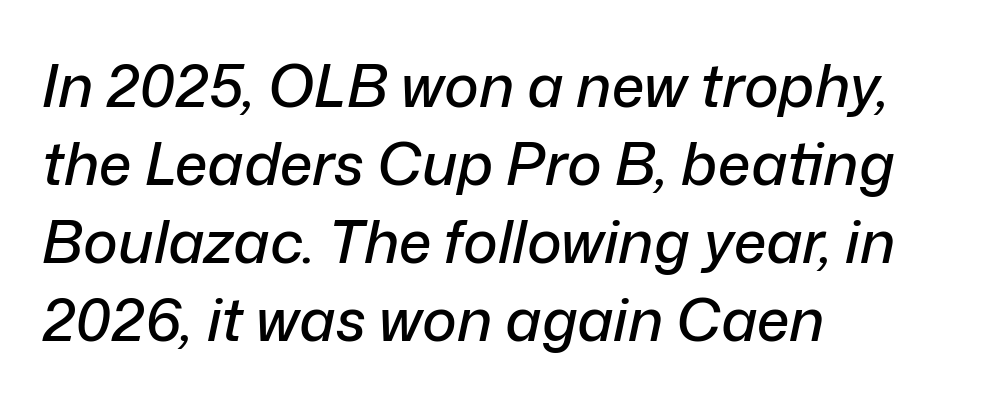
{"italic": "yes", "lean": "right", "slant_degrees": 12, "width": "normal", "stroke_contrast": "low", "x_height": "medium", "monospaced": "no", "underline": "no", "align": "left", "line_spacing": "normal", "line_spacing_ratio": 1.32, "letter_spacing": "normal", "letter_spacing_em": 0.0, "glyph_px": 59}
